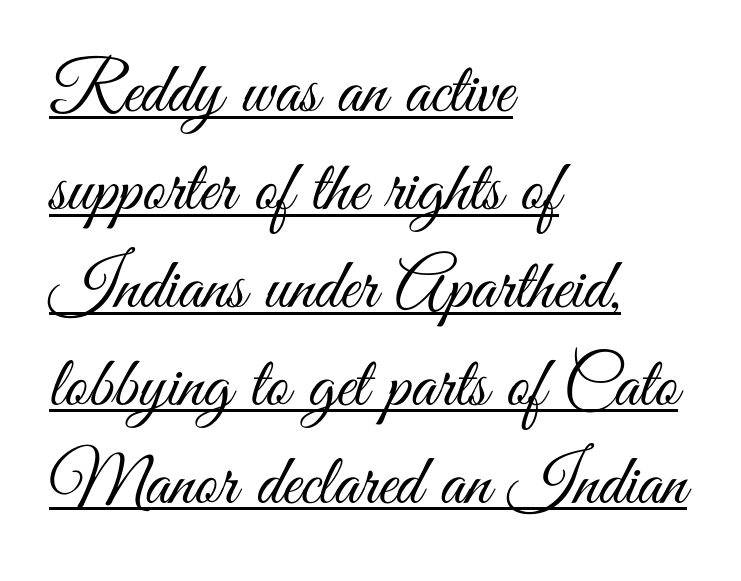
The letters advance in unequal steps, a hallmark of proportional type. Compared with typical body copy, the letter spacing here is the same. The passage shown is not bold in any degree. Check where the strokes stop: nothing finishes them off — pure sans. The rendered words wear a rule along their underside.
